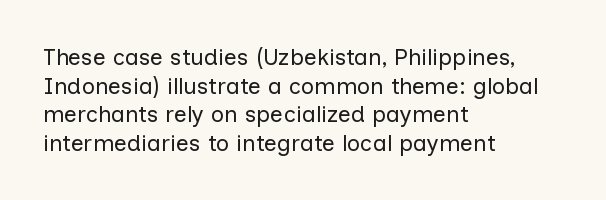
{"italic": "no", "bold": "no", "underline": "no", "align": "left", "line_spacing_ratio": 1.24, "letter_spacing": "normal", "letter_spacing_em": 0.0, "glyph_px": 23}
